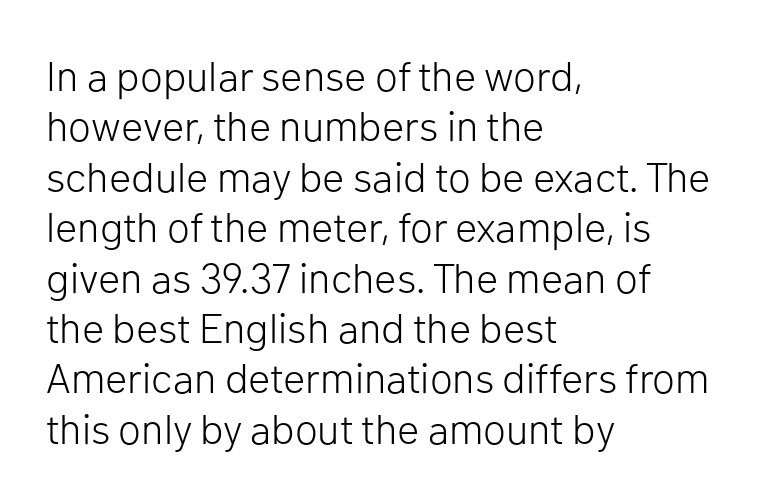
The image shows 42 px light sans-serif type, upright; set left-aligned, line spacing 1.2x, normal letter spacing, not underlined; low stroke contrast and a medium x-height.
